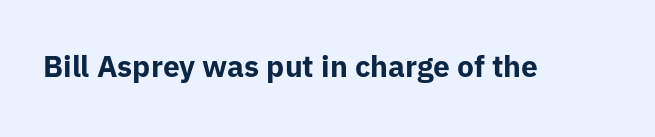
The image shows 30 px bold sans-serif type, upright; set normal letter spacing, not underlined; low stroke contrast and a medium x-height.
